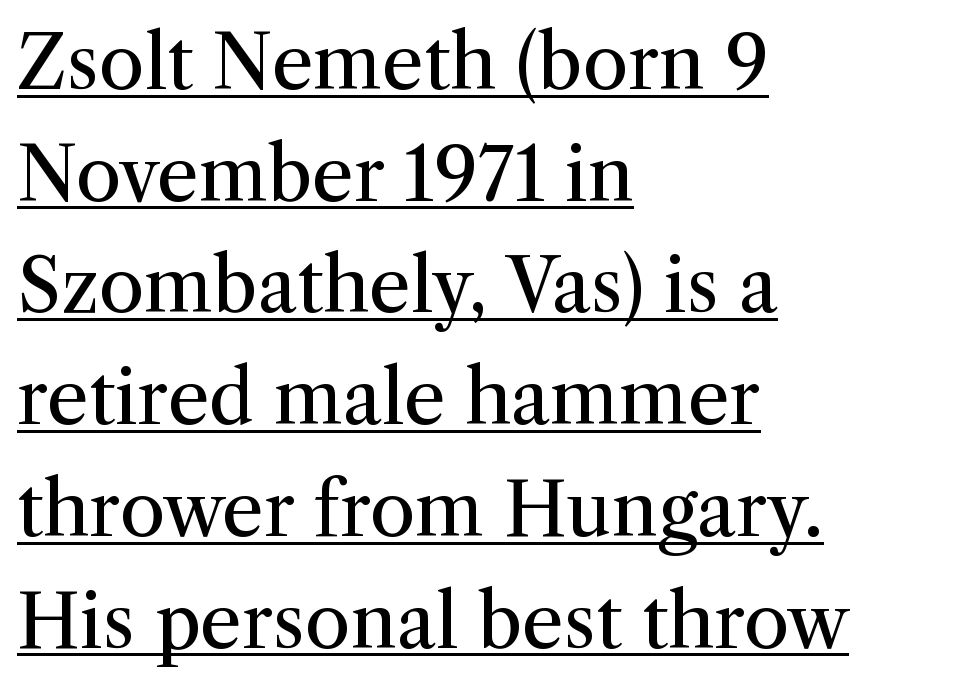
The image shows 74 px regular-weight serif type, upright; set left-aligned, normal line spacing (1.51x), normal letter spacing, underlined; medium stroke contrast and a medium x-height.
